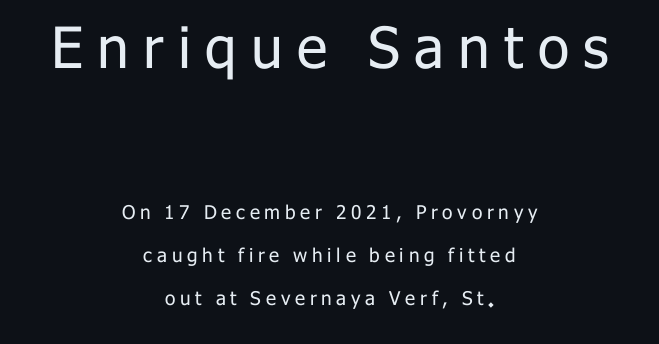
Honestly, the rows look like they've been pulled way apart. Tall strokes in this sample are plumb rather than angled. The gap between lines stays unmarked. Here the designer chose a conventional face with non-uniform glyph widths.
